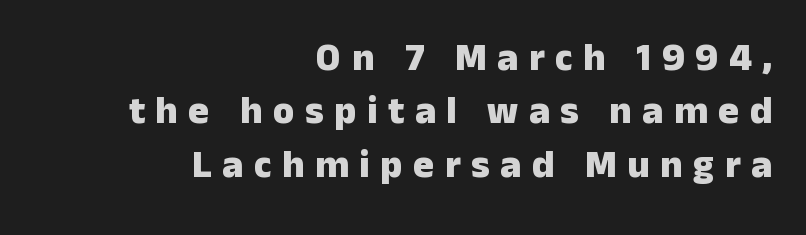
Q: Is the text bold? A: Yes.
Q: Is the text italic (slanted)? A: No, it is upright.
Q: Is the typeface a serif or a sans-serif typeface? A: Sans-serif.
Q: Is the text underlined? A: No.
Q: How is the paragraph aligned? A: Right-aligned.
Q: Is the spacing between letters normal or unusually wide? A: Unusually wide.
Q: Is the spacing between lines tight, normal or loose? A: Normal.
Q: Width (condensed, normal, or wide)? A: Normal.
Q: Stroke contrast? A: Low.
Q: x-height? A: Medium.
Q: Monospaced? A: No.
